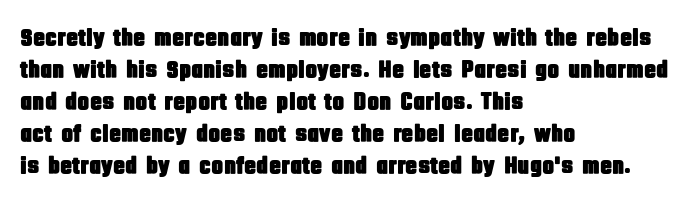
{"italic": "no", "underline": "no", "align": "left", "line_spacing": "normal", "line_spacing_ratio": 1.28, "letter_spacing": "normal", "letter_spacing_em": 0.0, "glyph_px": 25}
